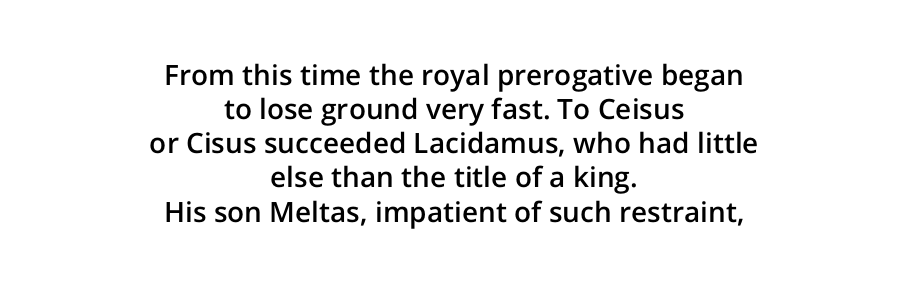
If you folded the block vertically in half, each line would mirror itself in length. Underline: absent. A typesetter would call this proportional, since set widths differ per character. The text was rendered using a sans face with plain stroke endings.
